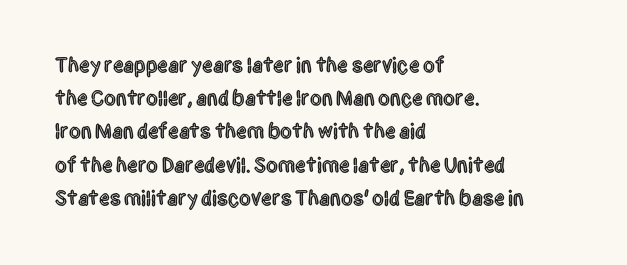
{"italic": "no", "underline": "no", "align": "left", "line_spacing": "normal", "line_spacing_ratio": 1.58, "letter_spacing": "normal", "letter_spacing_em": 0.0, "glyph_px": 21}
